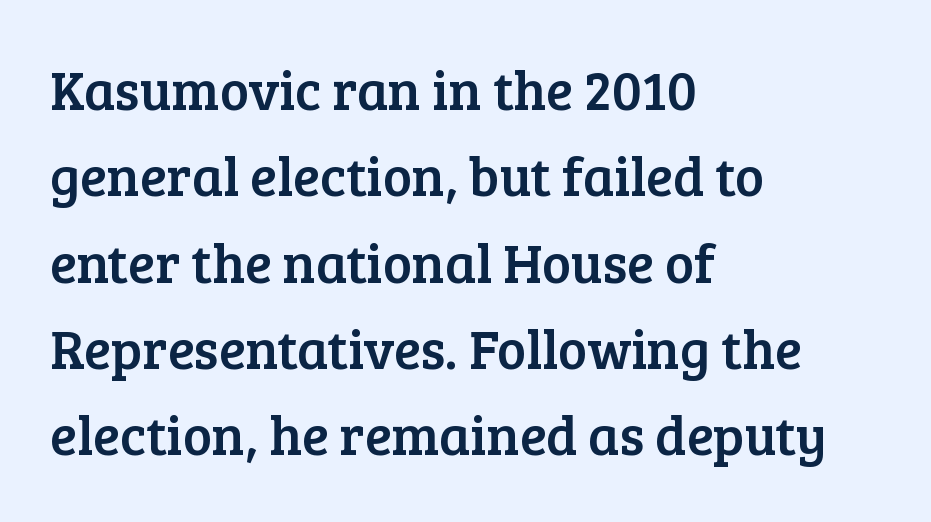
Q: Is the text italic (slanted)? A: No, it is upright.
Q: Is the typeface a serif or a sans-serif typeface? A: Serif.
Q: Is the text underlined? A: No.
Q: How is the paragraph aligned? A: Left-aligned.
Q: Is the spacing between letters normal or unusually wide? A: Normal.
Q: Is the spacing between lines tight, normal or loose? A: Normal.
Q: Width (condensed, normal, or wide)? A: Normal.
Q: Stroke contrast? A: Low.
Q: x-height? A: Medium.
Q: Monospaced? A: No.
